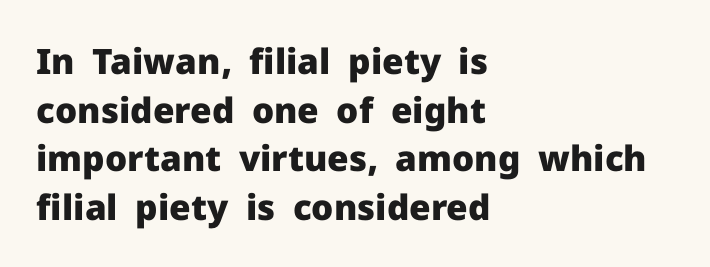
The image shows 35 px heavy sans-serif type, upright; set left-aligned, normal line spacing (1.39x), normal letter spacing, not underlined; low stroke contrast and a medium x-height.
